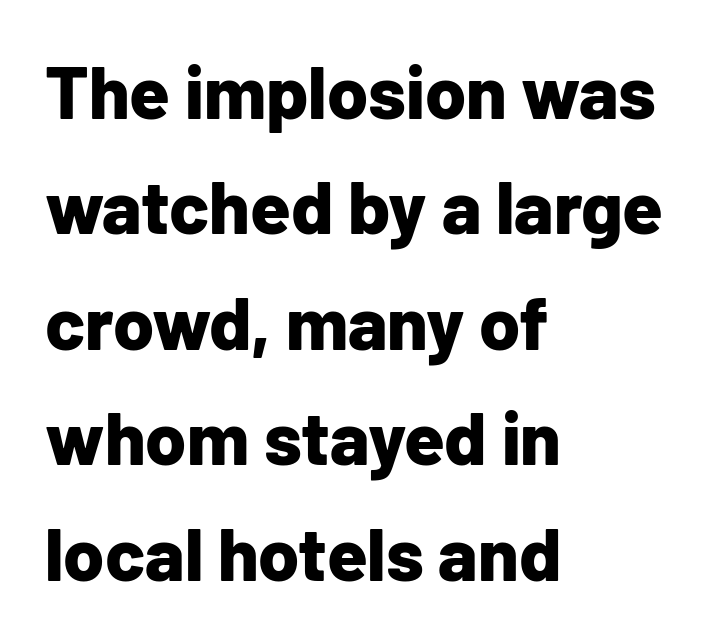
In terms of leading, this rendering sits right in the middle. The typography opts for an upright posture over an oblique one. I'd describe the lettering as bold — thick and assertive. Serif or sans? Sans — the stroke terminals are bare. Descender tails drop into unmarked territory. How are the letters spaced? Ordinarily, with no added tracking.
